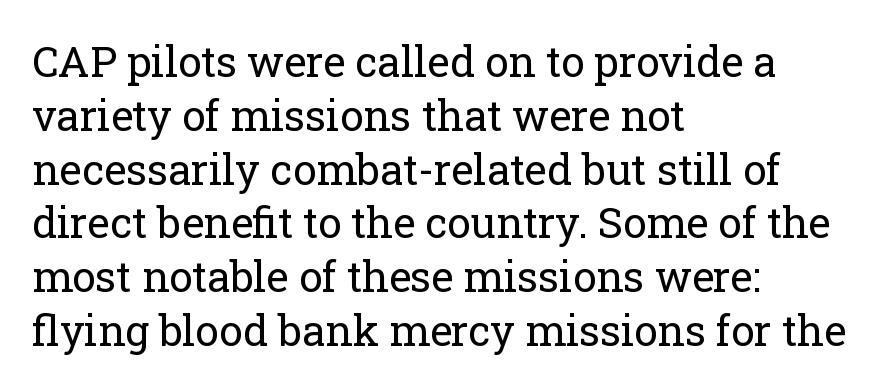
The ragged edge is on the right, which tells us the setting is flush left. Any mark beneath the type? The region is blank. Here the designer chose a conventional face with non-uniform glyph widths. The text was rendered using a seriffed face with decorative stroke endings. How would I describe the line gaps? Plain and ordinary.
